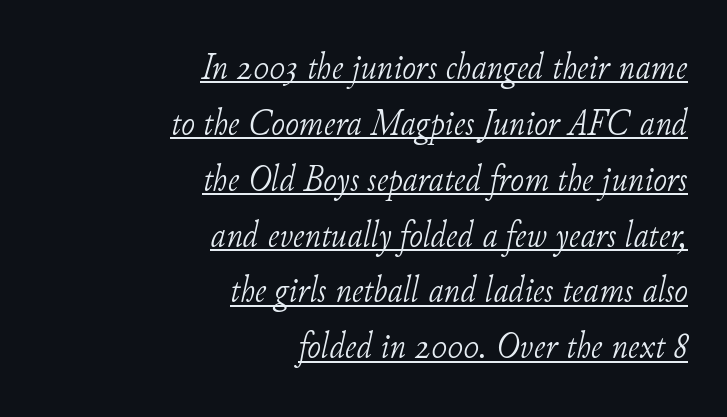
{"serif": "yes", "italic": "yes", "lean": "right", "slant_degrees": 11, "bold": "no", "weight": "light", "width": "normal", "stroke_contrast": "low", "x_height": "small", "monospaced": "no", "underline": "yes", "align": "right", "line_spacing": "normal", "line_spacing_ratio": 1.51, "letter_spacing": "normal", "letter_spacing_em": 0.0, "glyph_px": 37}
